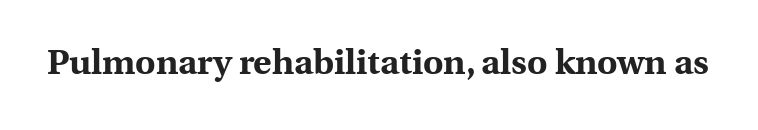
{"serif": "yes", "italic": "no", "bold": "yes", "weight": "bold", "width": "normal", "x_height": "medium", "monospaced": "no", "underline": "no", "letter_spacing": "normal", "letter_spacing_em": 0.0, "glyph_px": 35}
